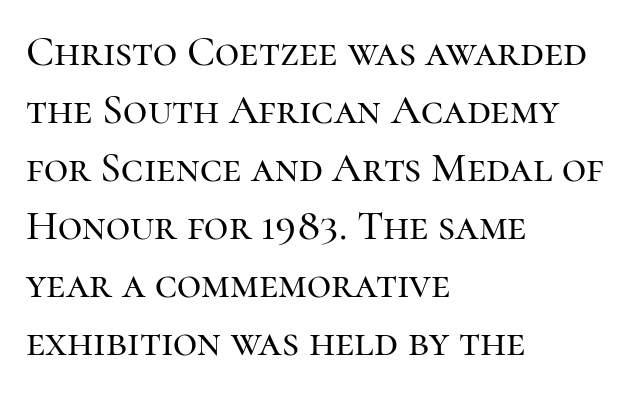
The passage shown has conventional tracking throughout. The passage is arranged the way most books set body copy — flush left. You could not count columns in this text — the font is proportionally spaced. Baseline-to-baseline distance is the conventional proportion of letter height.
